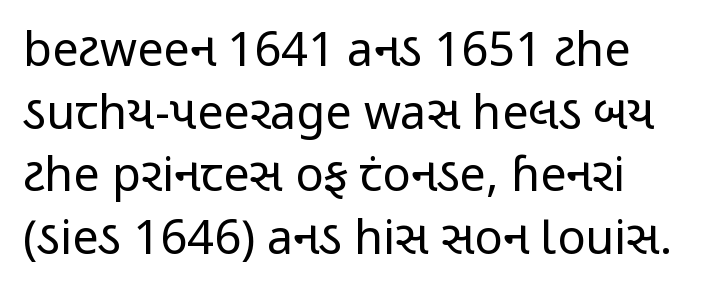
Q: Is the text bold? A: No.
Q: Is the text italic (slanted)? A: No, it is upright.
Q: Is the typeface a serif or a sans-serif typeface? A: Sans-serif.
Q: Is the text underlined? A: No.
Q: Is the spacing between letters normal or unusually wide? A: Normal.
Q: Is the spacing between lines tight, normal or loose? A: Normal.
Q: Width (condensed, normal, or wide)? A: Condensed.
Q: Stroke contrast? A: Low.
Q: x-height? A: Medium.
Q: Monospaced? A: No.
